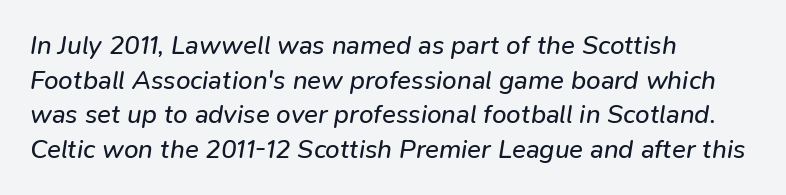
The image shows 26 px text type, italic (leaning right); set left-aligned, normal line spacing (1.33x), normal letter spacing, not underlined.
